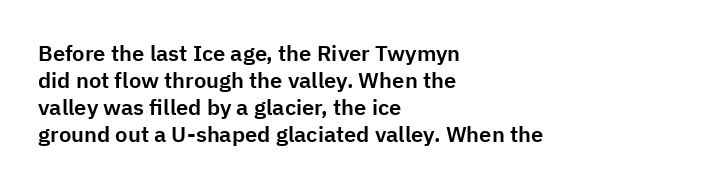
{"italic": "no", "underline": "no", "align": "left", "line_spacing_ratio": 1.22, "letter_spacing": "normal", "letter_spacing_em": 0.0, "glyph_px": 22}
